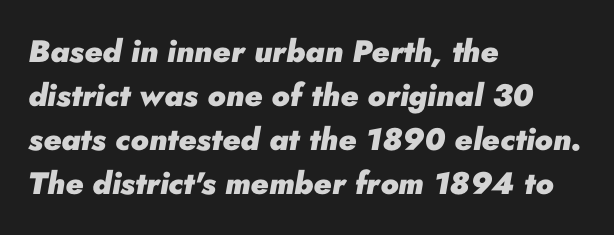
The strokes are fattened all the way to bold. Lines of text with bare space underneath. Leftover space on each line is placed entirely after the last word. Successive baselines arrive at the customary interval. Quick note: italic.
